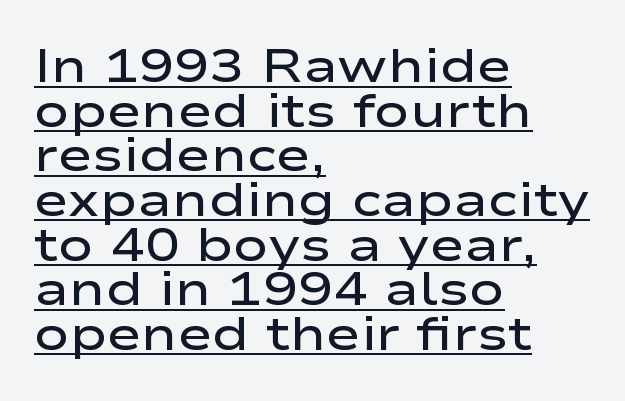
{"serif": "no", "italic": "no", "bold": "semi", "weight": "semibold", "width": "wide", "stroke_contrast": "low", "x_height": "medium", "monospaced": "no", "underline": "yes", "align": "left", "line_spacing": "tight", "line_spacing_ratio": 0.95, "letter_spacing": "normal", "letter_spacing_em": 0.0, "glyph_px": 47}
